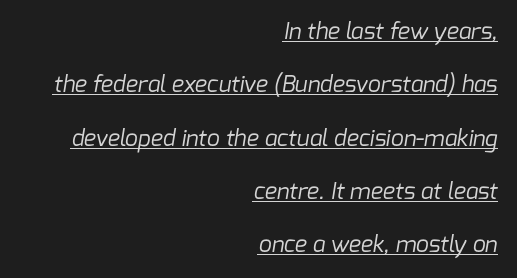
The typeface has the unassuming heft of standard copy or less. Like a heading marked for emphasis, these lines bear an underscore. Look at the tracking — it's just the regular setting, nothing added. The line-height multiplier appears high, well above default.
